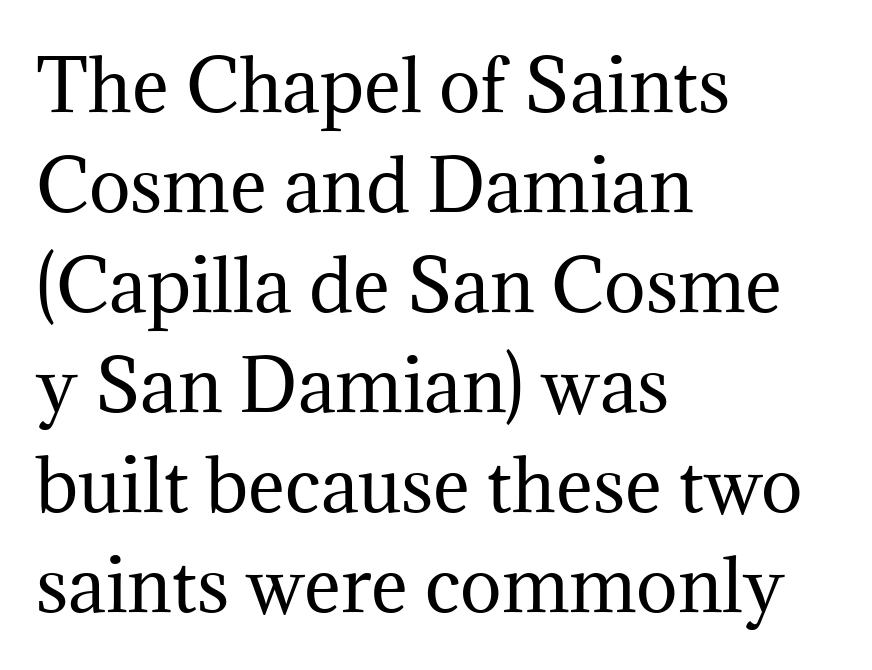
{"serif": "yes", "italic": "no", "bold": "no", "weight": "regular", "width": "normal", "stroke_contrast": "medium", "x_height": "medium", "monospaced": "no", "underline": "no", "align": "left", "line_spacing": "normal", "line_spacing_ratio": 1.43, "letter_spacing": "normal", "letter_spacing_em": 0.0, "glyph_px": 70}
